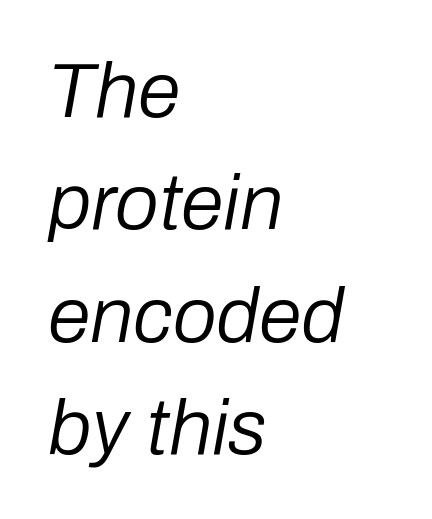
{"italic": "yes", "lean": "right", "slant_degrees": 10, "bold": "no", "weight": "regular", "width": "normal", "stroke_contrast": "low", "x_height": "medium", "monospaced": "no", "underline": "no", "align": "left", "line_spacing": "normal", "line_spacing_ratio": 1.44, "letter_spacing": "normal", "letter_spacing_em": 0.0, "glyph_px": 78}
